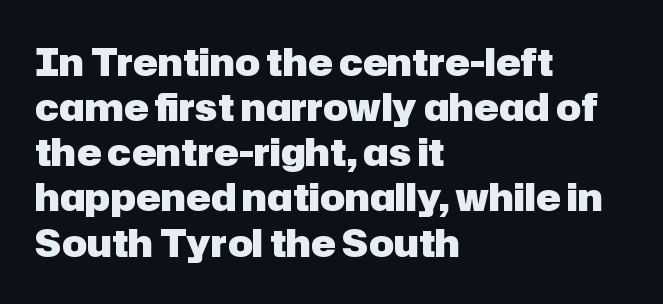
Q: Is the text bold? A: Yes.
Q: Is the text italic (slanted)? A: No, it is upright.
Q: Is the typeface a serif or a sans-serif typeface? A: Sans-serif.
Q: Is the text underlined? A: No.
Q: How is the paragraph aligned? A: Left-aligned.
Q: Is the spacing between letters normal or unusually wide? A: Normal.
Q: Width (condensed, normal, or wide)? A: Normal.
Q: Stroke contrast? A: Low.
Q: x-height? A: Medium.
Q: Monospaced? A: No.
